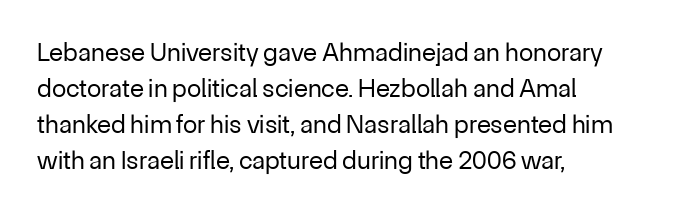
The image shows 26 px text type, upright; set left-aligned, normal line spacing (1.39x), normal letter spacing, not underlined.
